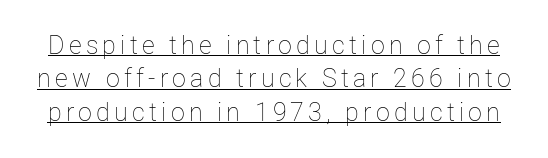
{"italic": "no", "bold": "no", "underline": "yes", "line_spacing": "normal", "line_spacing_ratio": 1.34, "glyph_px": 25}
